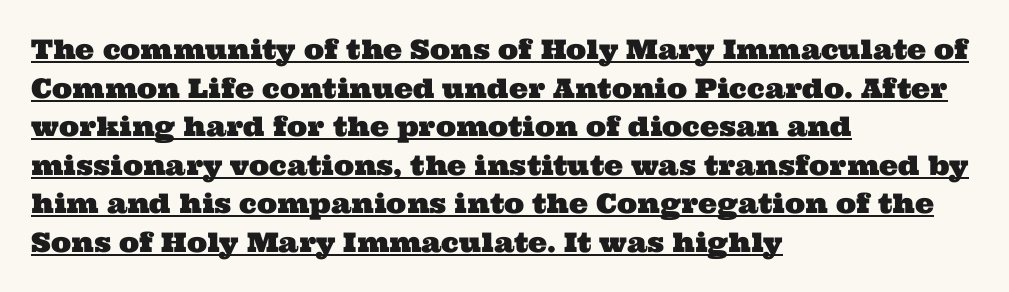
The image shows 27 px text type; set left-aligned, normal line spacing (1.43x), normal letter spacing, underlined.
